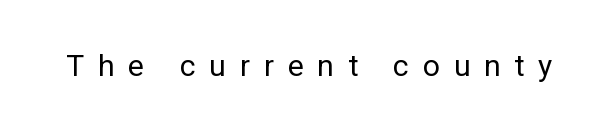
The image shows 30 px regular-weight sans-serif type, upright; set unusually wide letter spacing (+0.46 em), not underlined; low stroke contrast and a medium x-height.
